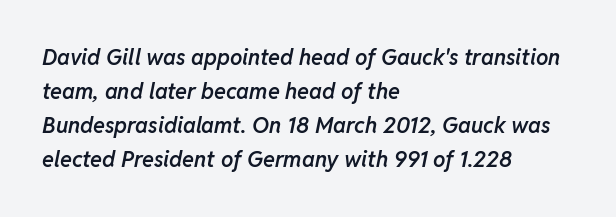
The image shows 22 px text type, italic (leaning right); set left-aligned, normal line spacing (1.55x), normal letter spacing, not underlined.
